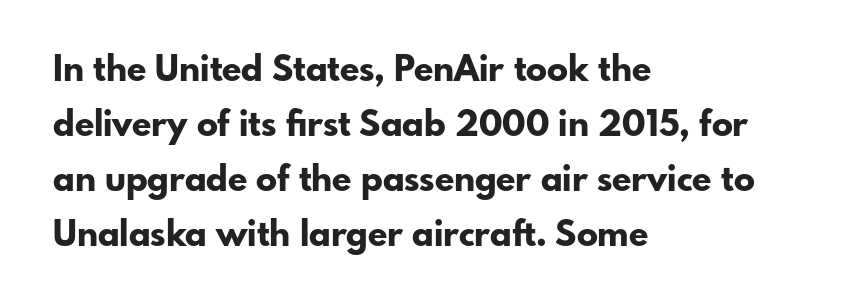
The passage shown has conventional tracking throughout. A typesetter would call this proportional, since set widths differ per character. The face used here has the dense, thick strokes of a bold. The designer left line spacing at the default. The paragraph shown leans on its left margin.
